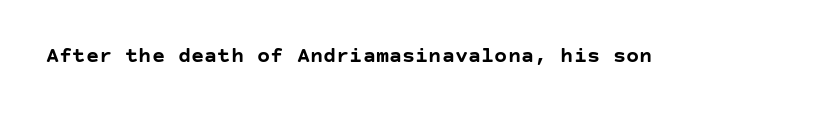
Q: Is the text bold? A: Yes.
Q: Is the text italic (slanted)? A: No, it is upright.
Q: Is the text underlined? A: No.
Q: Is the spacing between letters normal or unusually wide? A: Normal.
